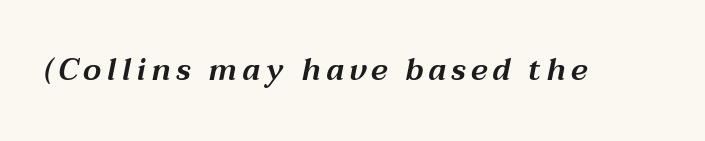
Slant detected: the letters are inclined. A clean baseline with only descenders dipping below it. Think of a printed novel: that variable character pitch is what you see here.
